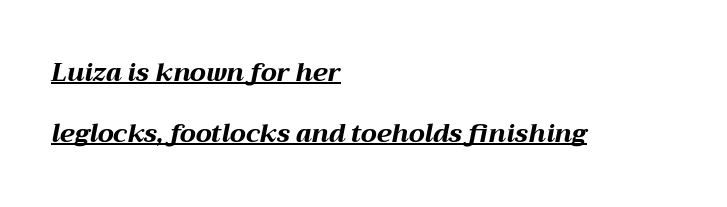
The image shows 25 px bold type, italic (leaning right); set left-aligned, loose line spacing (2.43x), normal letter spacing, underlined.
